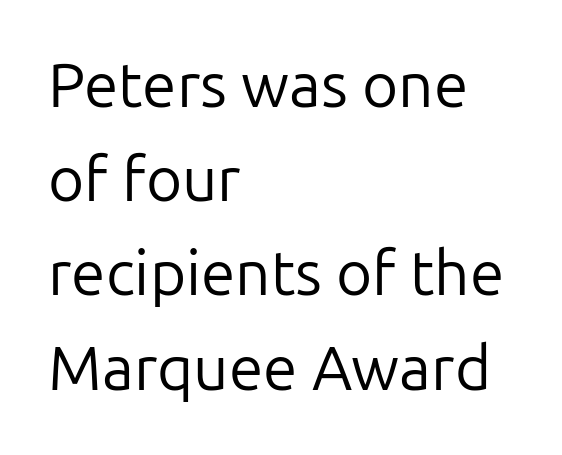
The image shows 62 px regular-weight sans-serif type, upright; set left-aligned, normal line spacing (1.52x), normal letter spacing, not underlined; low stroke contrast and a medium x-height.
